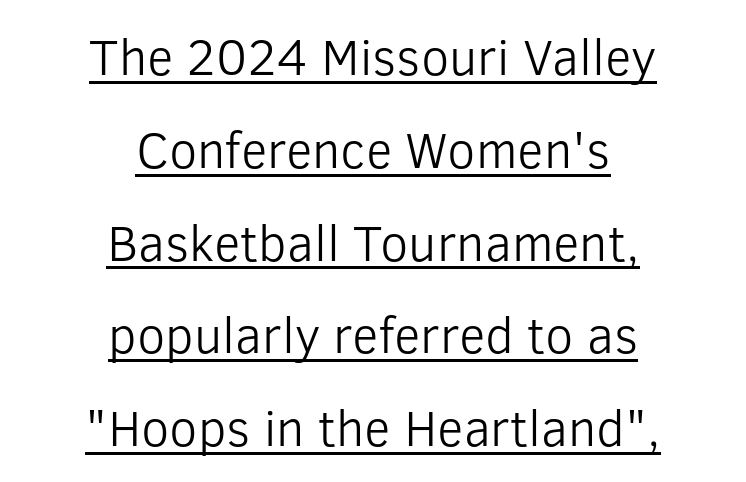
The characters are drawn with everyday or finer stroke widths. Unlike italic type, these characters show no tilt at all. These lines are rendered in a variable-pitch font. What stands out about the letter spacing? Nothing — it is the standard amount.
